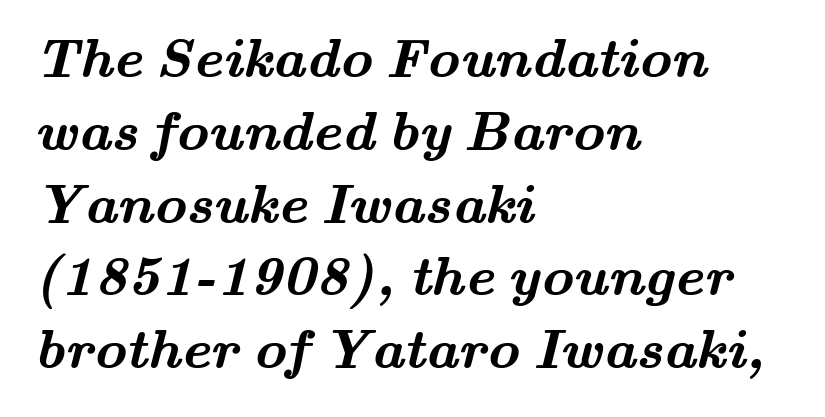
The passage shown has conventional tracking throughout. Regarding serifs, this sample has them. Clear beneath every line of the passage. Heavy-handed strokes throughout: this text is bold.
